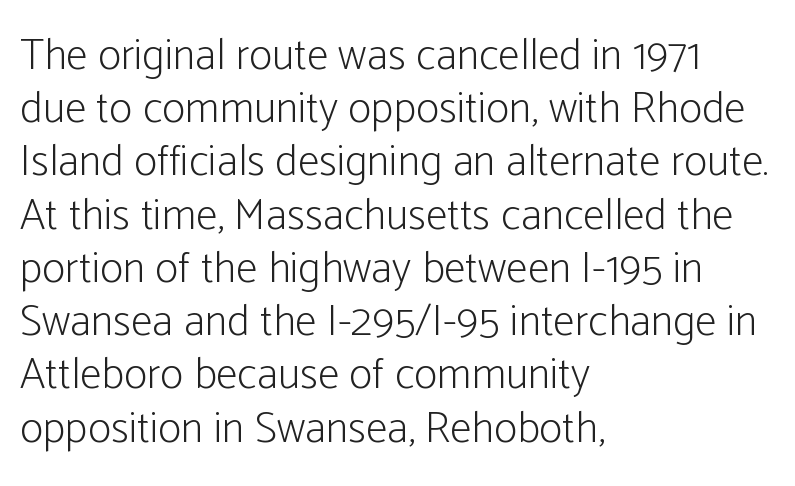
Unbolded letterforms with no extra heft. You can tell it's not italic because the verticals are truly vertical. Anything drawn beneath the words? Only blank space. Font category for this specimen: sans-serif.
